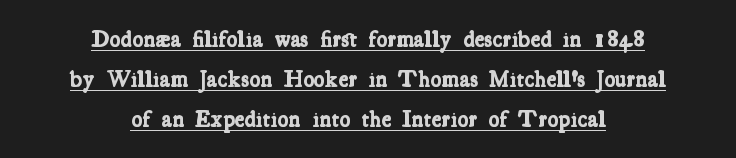
The image shows 23 px bold type; set centered, line spacing 1.75x, normal letter spacing, underlined.
